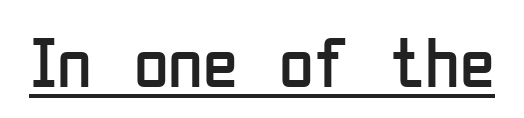
Classification — sans serif. Stroke mass is kept to a normal reading level or below. Spacing verdict: proportional, widths tailored to each character. A rule runs beneath these lines of type. A typesetter would call this zero additional tracking. Is there any slant? The stems are plumb.
